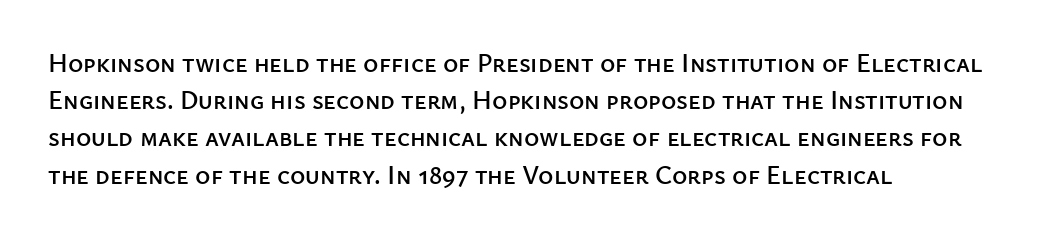
{"italic": "no", "underline": "no", "align": "left", "line_spacing": "normal", "line_spacing_ratio": 1.43, "letter_spacing": "normal", "letter_spacing_em": 0.0, "glyph_px": 26}
